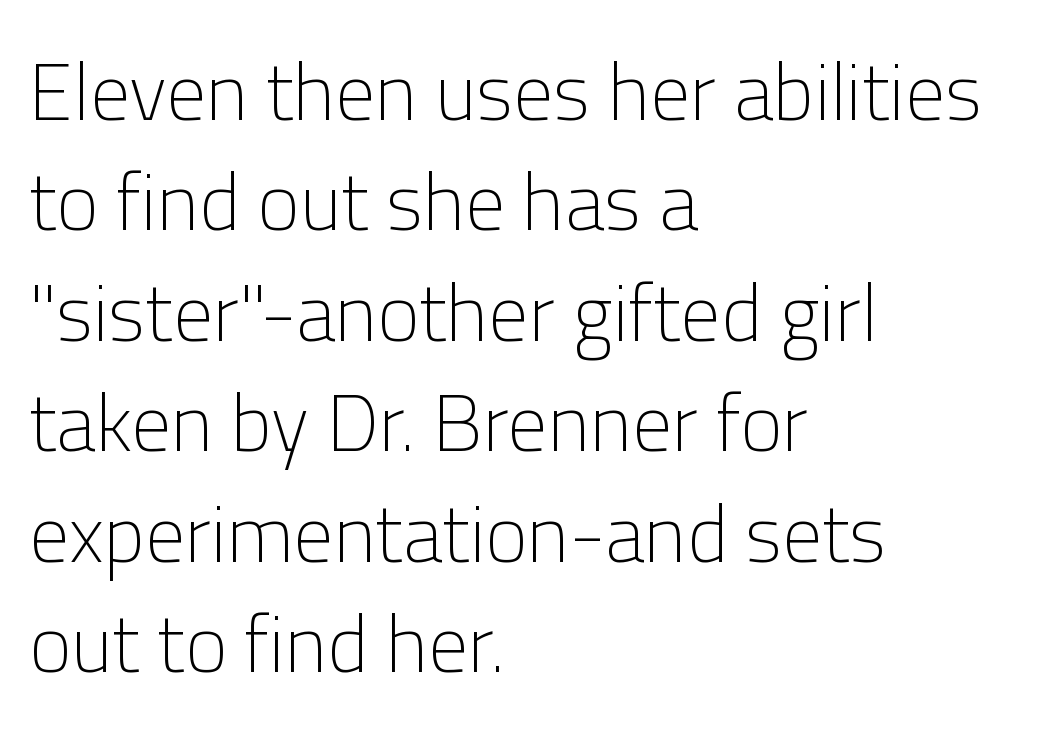
{"serif": "no", "italic": "no", "bold": "no", "weight": "light", "width": "normal", "stroke_contrast": "low", "x_height": "medium", "monospaced": "no", "underline": "no", "align": "left", "line_spacing": "normal", "line_spacing_ratio": 1.38, "letter_spacing": "normal", "letter_spacing_em": 0.0, "glyph_px": 80}
